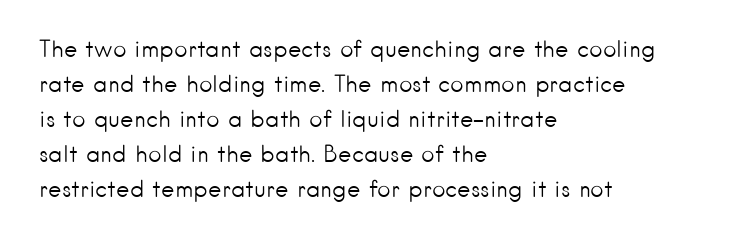
Weight: not bold — regular or lighter. The typesetter chose a ragged-right arrangement here. Each new line begins a customary step beneath the previous one. You could call the tracking neutral — neither tight nor loose. Only glyphs here, with clear space below each row. You can tell it's not italic because the verticals are truly vertical.
